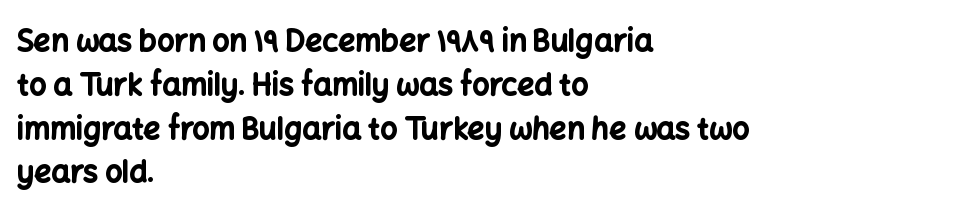
The image shows 30 px bold sans-serif type, upright; set left-aligned, normal line spacing (1.46x), normal letter spacing, not underlined; low stroke contrast and a medium x-height.
